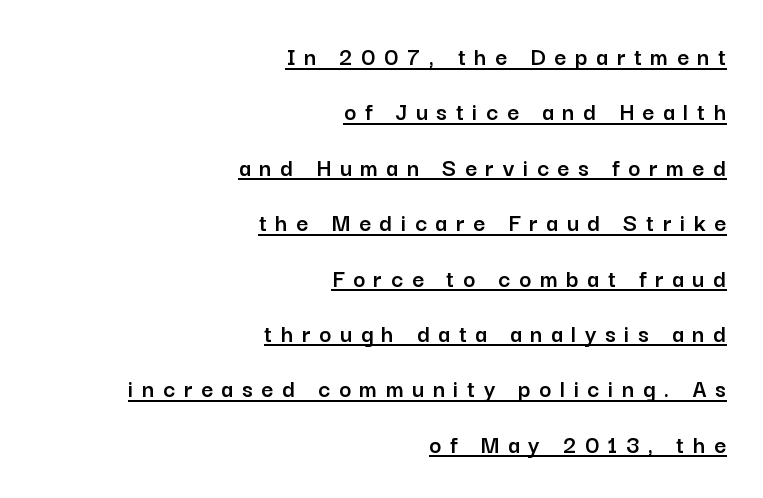
Q: Is the text italic (slanted)? A: No, it is upright.
Q: Is the text underlined? A: Yes.
Q: How is the paragraph aligned? A: Right-aligned.
Q: Is the spacing between letters normal or unusually wide? A: Unusually wide.
Q: Is the spacing between lines tight, normal or loose? A: Loose.
